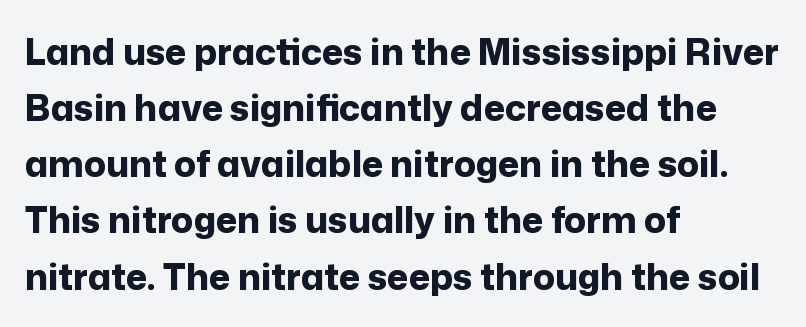
The image shows 36 px bold sans-serif type, upright; set left-aligned, normal line spacing (1.56x), normal letter spacing, not underlined; low stroke contrast and a medium x-height.
